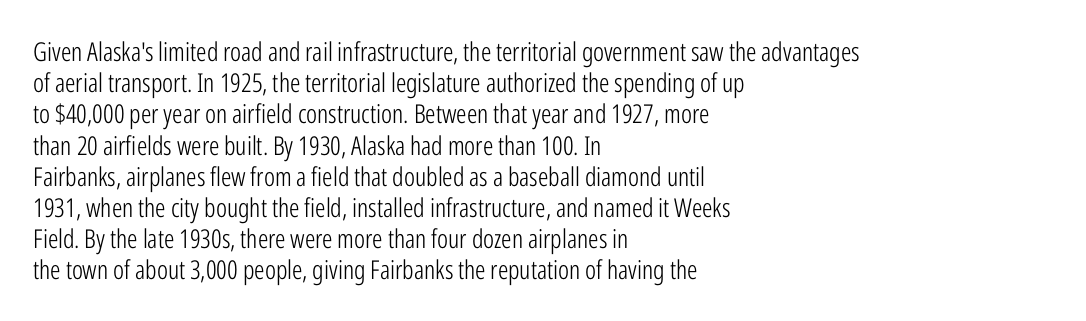
One-word summary of the alignment: left. In terms of letterspacing, this is plain default setting. The words here are not underlined. The characters are drawn with everyday or finer stroke widths. The letters stand straight up with perfectly vertical stems.
